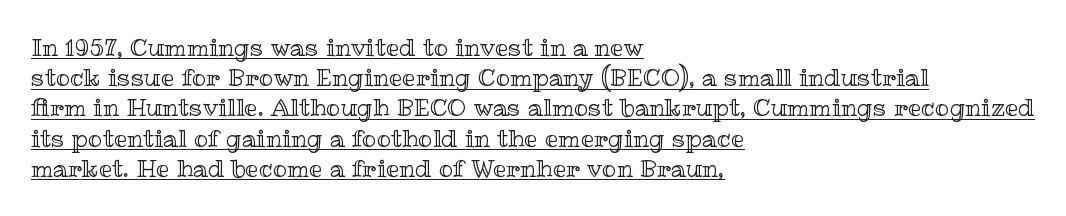
Q: Is the text italic (slanted)? A: No, it is upright.
Q: Is the text underlined? A: Yes.
Q: How is the paragraph aligned? A: Left-aligned.
Q: Is the spacing between letters normal or unusually wide? A: Normal.
Q: Is the spacing between lines tight, normal or loose? A: Normal.
